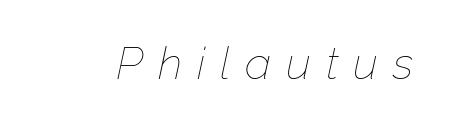
{"italic": "yes", "lean": "right", "slant_degrees": 12, "bold": "no", "weight": "thin", "width": "normal", "stroke_contrast": "low", "x_height": "medium", "monospaced": "no", "underline": "no", "letter_spacing": "wide", "letter_spacing_em": 0.33, "glyph_px": 45}
